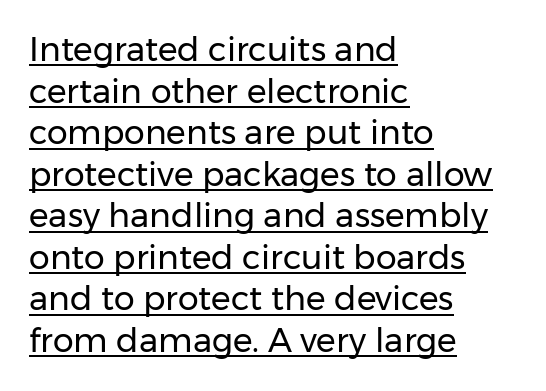
Examine the stroke ends and you'll find no serifs. Looks like regular typesetting: each glyph gets only the width it needs. Caption: lettering with a line underneath. Casual observation: everything's shoved over to the left. No extra tracking has been applied to these lines.
